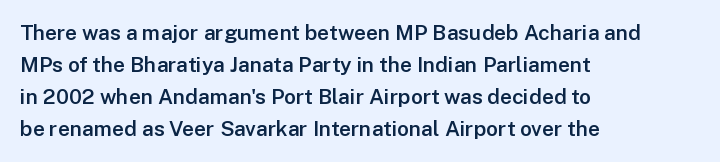
{"italic": "no", "bold": "semi", "underline": "no", "align": "left", "line_spacing": "normal", "line_spacing_ratio": 1.53, "letter_spacing": "normal", "letter_spacing_em": 0.0, "glyph_px": 21}
